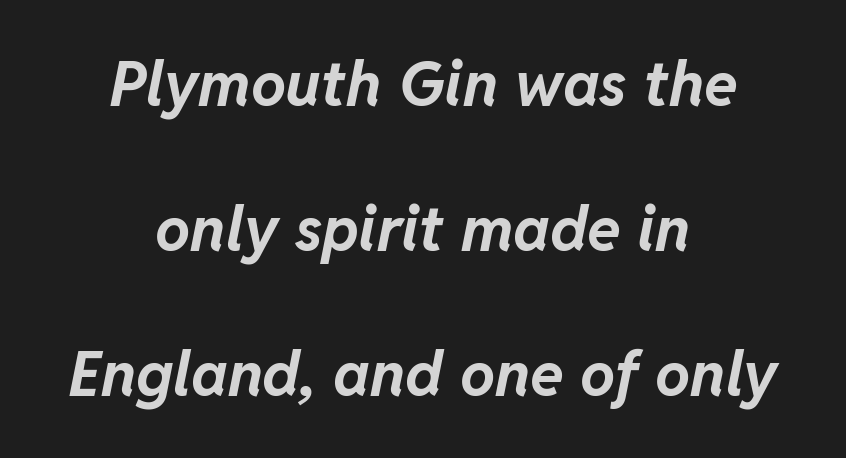
These lines are centered, leaving both edges ragged. The vertical gap from one line to the next is large. This sample uses plain, unmodified letter spacing. Is the type bold? Yes — the strokes are clearly thick and heavy. The rendering uses natural spacing where letterforms have individual widths.
